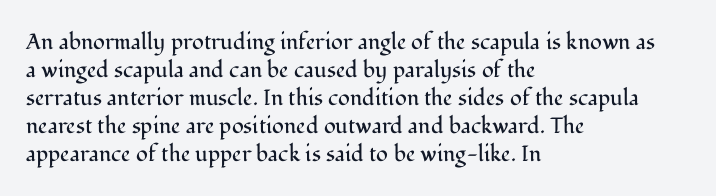
No extra ink here — the face is not bold. Students, observe: this is what conventionally led text looks like. Visually the block forms a straight wall on the left and a jagged coastline on the right. Clear beneath every line of the passage.
